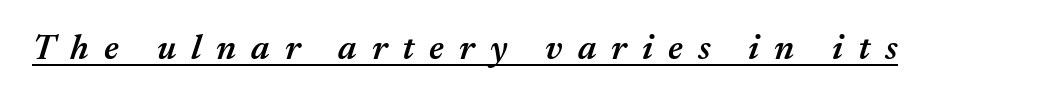
Q: Is the text bold? A: Semi-bold.
Q: Is the text italic (slanted)? A: Yes, it leans right by about 17 degrees.
Q: Is the text underlined? A: Yes.
Q: Is the spacing between letters normal or unusually wide? A: Unusually wide.
Q: Width (condensed, normal, or wide)? A: Normal.
Q: Stroke contrast? A: Medium.
Q: x-height? A: Medium.
Q: Monospaced? A: No.
